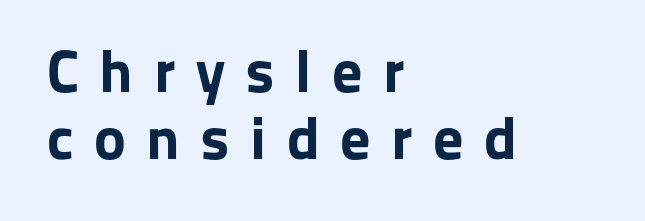
The image shows 60 px bold sans-serif type, upright; set left-aligned, tight line spacing (1.11x), unusually wide letter spacing (+0.34 em), not underlined; low stroke contrast and a medium x-height.
